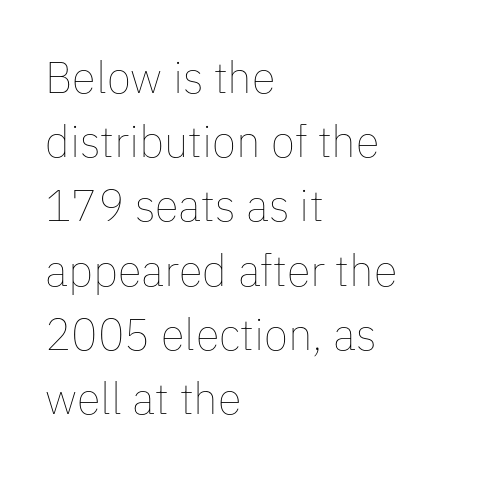
{"italic": "no", "bold": "no", "weight": "thin", "width": "normal", "stroke_contrast": "low", "x_height": "medium", "monospaced": "no", "underline": "no", "align": "left", "line_spacing": "normal", "line_spacing_ratio": 1.46, "letter_spacing": "normal", "letter_spacing_em": 0.0, "glyph_px": 44}
